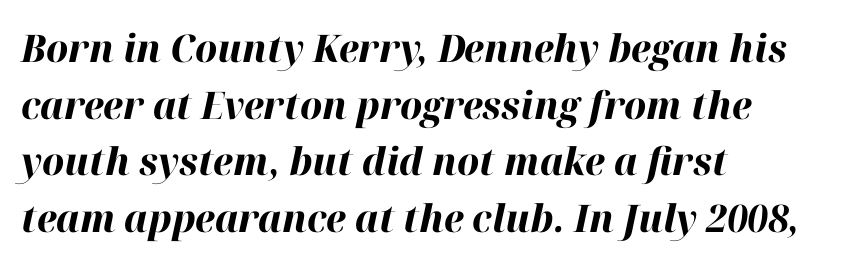
Heavy, bold letterforms. Varying glyph widths throughout — classic text-font behaviour. Compared with a centered layout, this one pins lines to the left instead. Does the lettering tilt? It does — this is italic. A normal amount of white space separates one row of letters from the next.
